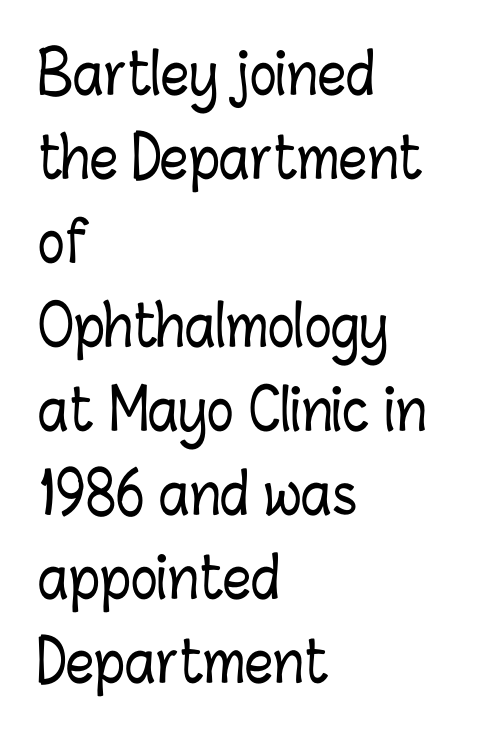
{"italic": "no", "width": "condensed", "stroke_contrast": "low", "x_height": "medium", "monospaced": "no", "underline": "no", "align": "left", "line_spacing": "normal", "line_spacing_ratio": 1.5, "letter_spacing": "normal", "letter_spacing_em": 0.0, "glyph_px": 56}
